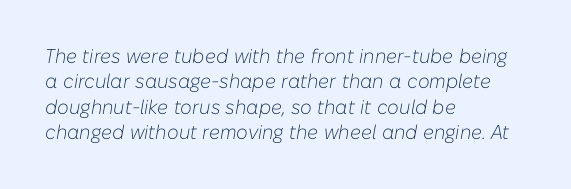
Has an underline been added? It has not. The ragged edge is on the right, which tells us the setting is flush left. This is oblique type, the kind used for emphasis or titles. Characters follow at the spacing the type designer built in. The rendering uses a moderate line-height, typical for paragraphs. Compared with a typical body face, this is equally light or lighter still.
